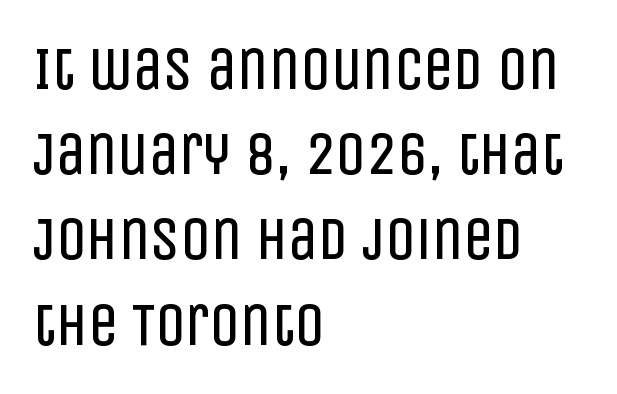
Q: Is the text bold? A: No.
Q: Is the text italic (slanted)? A: No, it is upright.
Q: Is the typeface a serif or a sans-serif typeface? A: Sans-serif.
Q: Is the text underlined? A: No.
Q: How is the paragraph aligned? A: Left-aligned.
Q: Is the spacing between letters normal or unusually wide? A: Normal.
Q: Is the spacing between lines tight, normal or loose? A: Normal.
Q: Width (condensed, normal, or wide)? A: Condensed.
Q: Stroke contrast? A: Low.
Q: x-height? A: Large.
Q: Monospaced? A: No.
